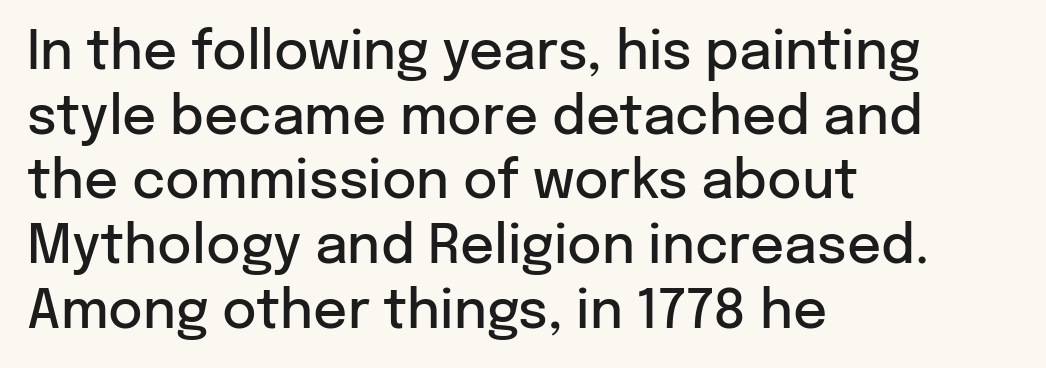
{"serif": "no", "italic": "no", "bold": "semi", "weight": "semibold", "width": "normal", "stroke_contrast": "low", "x_height": "medium", "monospaced": "no", "underline": "no", "align": "left", "line_spacing_ratio": 1.22, "letter_spacing": "normal", "letter_spacing_em": 0.0, "glyph_px": 53}
